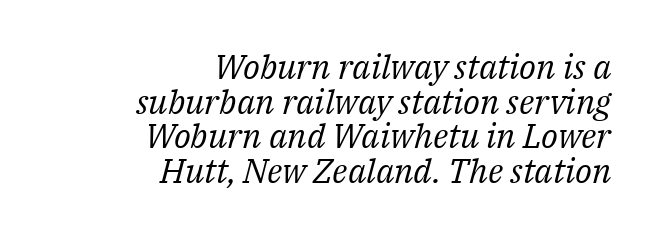
Words float on clear page, feet unadorned. Glyph-to-glyph distance matches everyday printed text. Does the leading feel generous? Not at all — it's pinched. Style check: oblique. Serif or sans? Serif — the stroke terminals have little feet.
